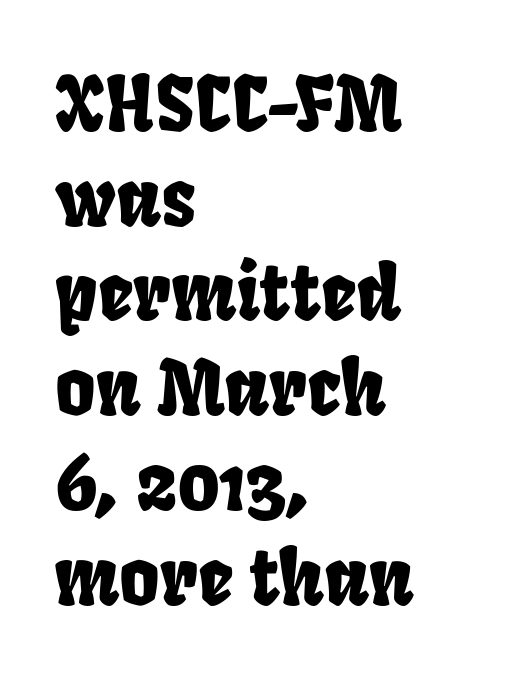
Q: Is the typeface a serif or a sans-serif typeface? A: Sans-serif.
Q: Is the text underlined? A: No.
Q: How is the paragraph aligned? A: Left-aligned.
Q: Is the spacing between letters normal or unusually wide? A: Normal.
Q: Width (condensed, normal, or wide)? A: Condensed.
Q: Stroke contrast? A: Low.
Q: x-height? A: Large.
Q: Monospaced? A: No.
